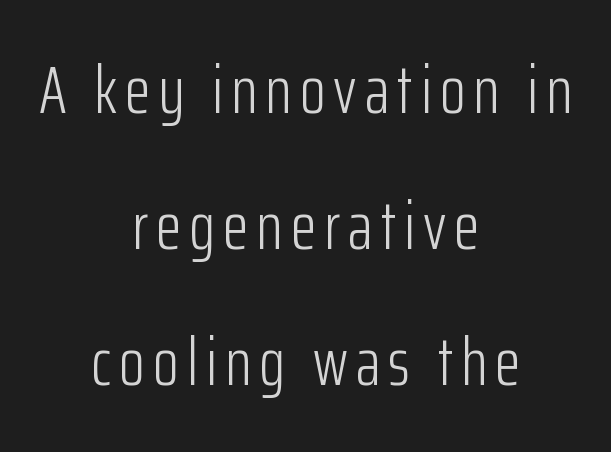
The image shows 67 px light, condensed sans-serif type, upright; set centered, loose line spacing (2.03x), not underlined; low stroke contrast and a medium x-height.
